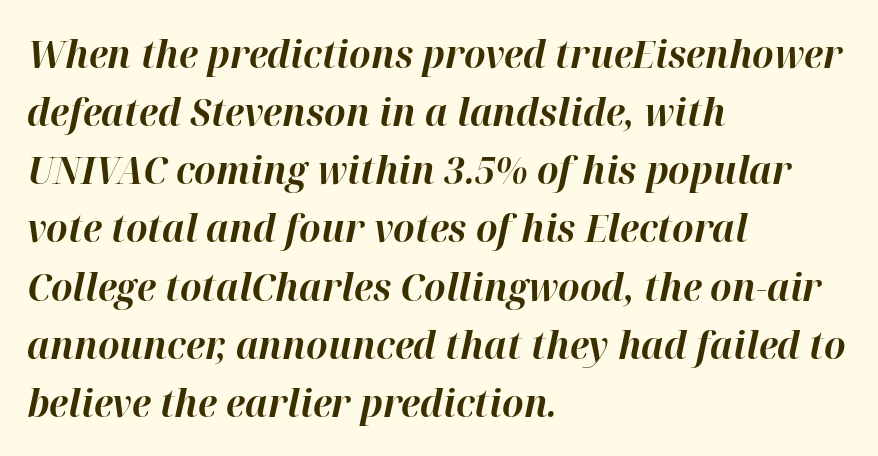
Q: Is the text bold? A: Yes.
Q: Is the text italic (slanted)? A: Yes, it leans right by about 12 degrees.
Q: Is the text underlined? A: No.
Q: How is the paragraph aligned? A: Left-aligned.
Q: Is the spacing between letters normal or unusually wide? A: Normal.
Q: Is the spacing between lines tight, normal or loose? A: Normal.
Q: Width (condensed, normal, or wide)? A: Normal.
Q: Stroke contrast? A: High.
Q: x-height? A: Medium.
Q: Monospaced? A: No.
